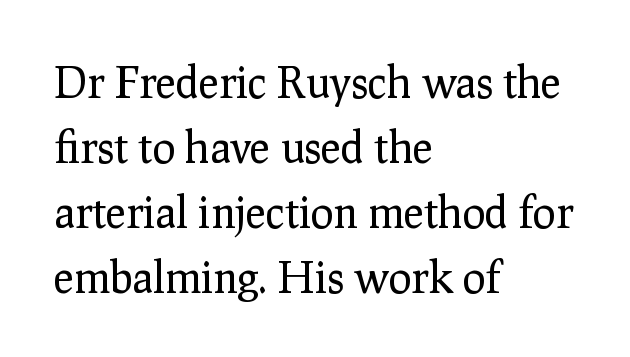
The image shows 43 px regular-weight serif type, upright; set left-aligned, normal line spacing (1.51x), normal letter spacing, not underlined; low stroke contrast and a medium x-height.
